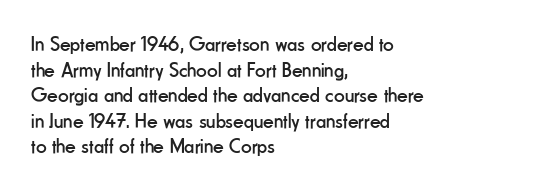
The image shows 21 px text type, upright; set left-aligned, line spacing 1.22x, normal letter spacing, not underlined.
